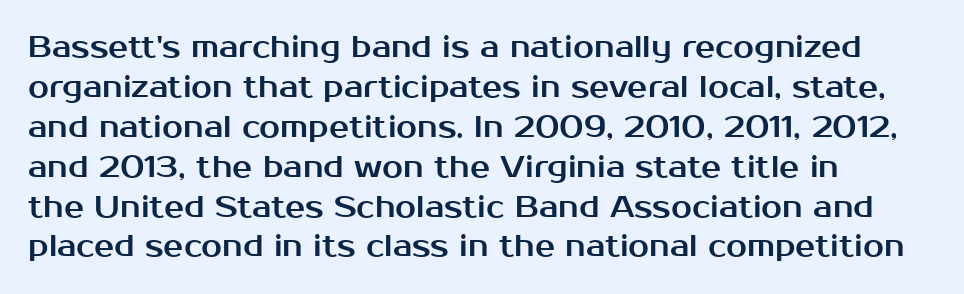
Q: Is the text italic (slanted)? A: No, it is upright.
Q: Is the typeface a serif or a sans-serif typeface? A: Sans-serif.
Q: Is the text underlined? A: No.
Q: How is the paragraph aligned? A: Left-aligned.
Q: Is the spacing between letters normal or unusually wide? A: Normal.
Q: Is the spacing between lines tight, normal or loose? A: Normal.
Q: Width (condensed, normal, or wide)? A: Normal.
Q: Stroke contrast? A: Medium.
Q: x-height? A: Medium.
Q: Monospaced? A: No.
